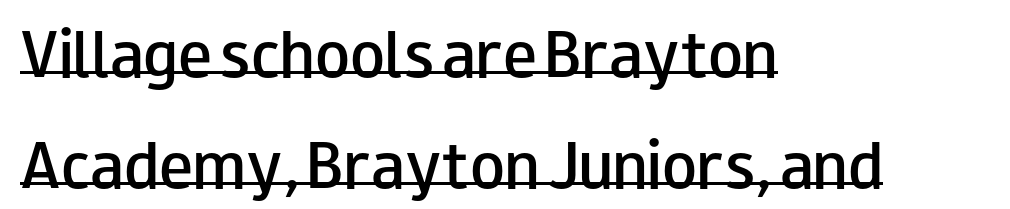
Do the characters align in a grid? No, the font is proportional. Font category for this specimen: sans-serif. In designer terms, the underline attribute is active on this setting. Vertical strokes here are truly vertical. A classic flush-left, rag-right setting is used for this passage. A somewhat darkened texture: the type is semibold rather than bold.
